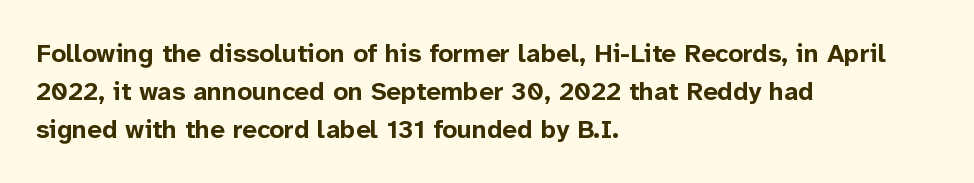
The image shows 26 px bold type, upright; set left-aligned, normal line spacing (1.46x), normal letter spacing, not underlined.
